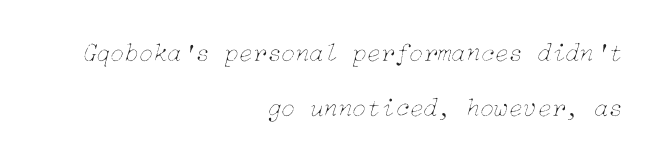
The image shows 26 px text type, italic (leaning right); set right-aligned, loose line spacing (2.1x), normal letter spacing, not underlined.
